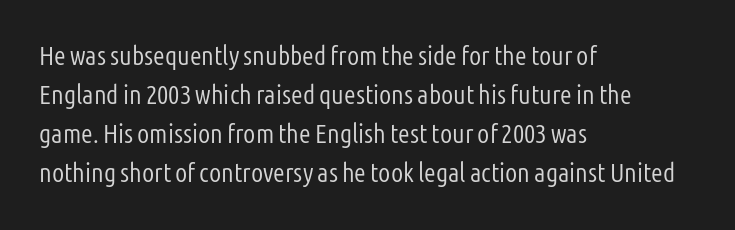
The image shows 27 px text type, upright; set left-aligned, normal line spacing (1.45x), normal letter spacing, not underlined.
